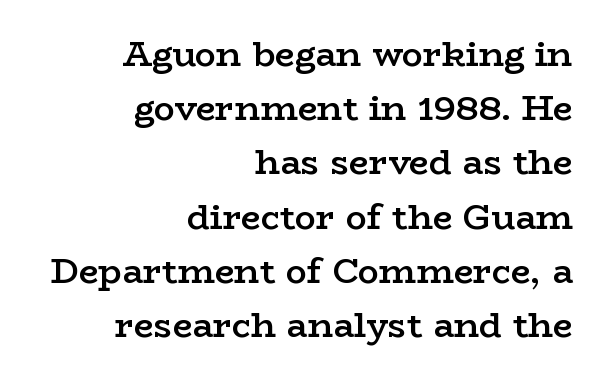
Unmarked baselines from the first word to the last. The ragged edge is on the left, which tells us the setting is flush right. The tracking reads as untouched default to a designer's eye. Classification — serif. Weight check: semibold — heavier than regular, not quite bold.
